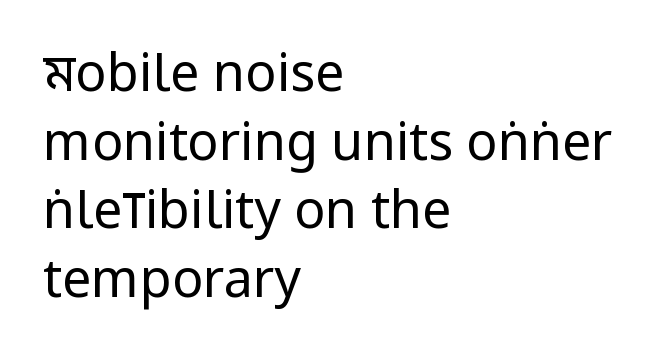
{"serif": "no", "italic": "no", "bold": "no", "weight": "regular", "width": "condensed", "stroke_contrast": "low", "underline": "no", "align": "left", "line_spacing": "normal", "line_spacing_ratio": 1.32, "letter_spacing": "normal", "letter_spacing_em": 0.0, "glyph_px": 52}
